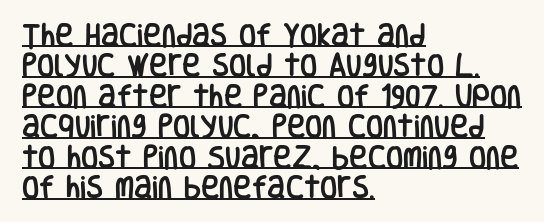
Q: Is the text italic (slanted)? A: No, it is upright.
Q: Is the text underlined? A: Yes.
Q: How is the paragraph aligned? A: Left-aligned.
Q: Is the spacing between letters normal or unusually wide? A: Normal.
